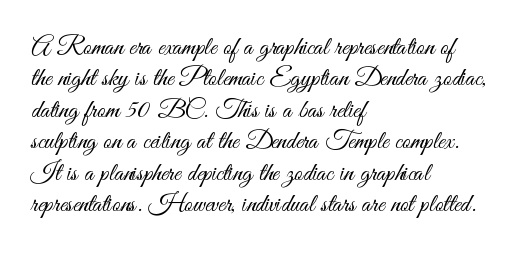
Q: Is the text bold? A: No.
Q: Is the text italic (slanted)? A: Yes.
Q: Is the text underlined? A: No.
Q: How is the paragraph aligned? A: Left-aligned.
Q: Is the spacing between letters normal or unusually wide? A: Normal.
